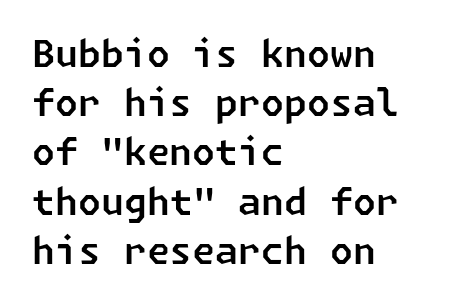
{"serif": "no", "width": "normal", "stroke_contrast": "low", "x_height": "medium", "underline": "no", "align": "left", "line_spacing": "normal", "line_spacing_ratio": 1.33, "letter_spacing": "normal", "letter_spacing_em": 0.0, "glyph_px": 37}
